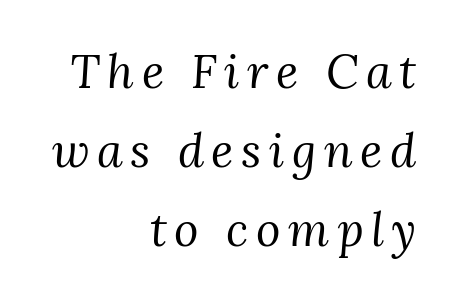
{"serif": "yes", "italic": "yes", "lean": "right", "slant_degrees": 3, "bold": "no", "weight": "regular", "width": "normal", "stroke_contrast": "medium", "x_height": "medium", "monospaced": "no", "underline": "no", "align": "right", "line_spacing": "normal", "line_spacing_ratio": 1.68, "glyph_px": 47}
